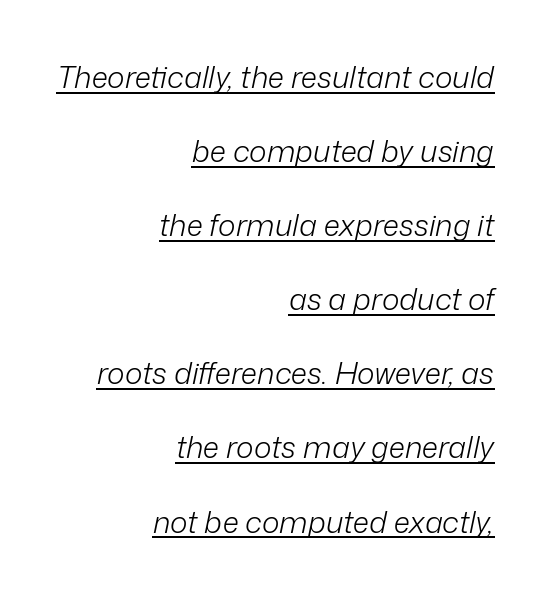
Q: Is the text bold? A: No.
Q: Is the text italic (slanted)? A: Yes, it leans right by about 12 degrees.
Q: Is the text underlined? A: Yes.
Q: How is the paragraph aligned? A: Right-aligned.
Q: Is the spacing between letters normal or unusually wide? A: Normal.
Q: Is the spacing between lines tight, normal or loose? A: Loose.
Q: Width (condensed, normal, or wide)? A: Normal.
Q: Stroke contrast? A: Low.
Q: x-height? A: Medium.
Q: Monospaced? A: No.
